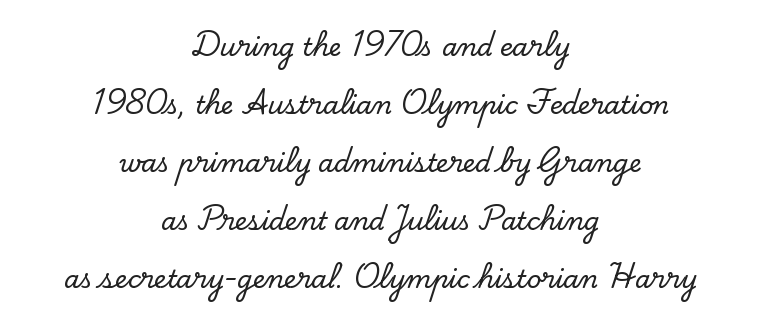
The space beneath each line is pristine and unruled. Inter-character spacing is left at the font's built-in metrics. Baseline-to-baseline distance is far greater than the letter height. The rendering positions every line midway between the sides.
